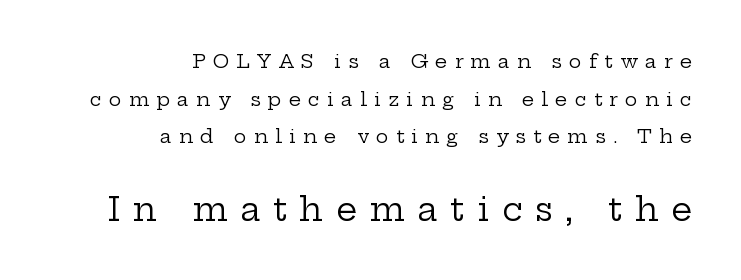
Q: Is the text bold? A: No.
Q: Is the text italic (slanted)? A: No, it is upright.
Q: Is the typeface a serif or a sans-serif typeface? A: Serif.
Q: Is the text underlined? A: No.
Q: How is the paragraph aligned? A: Right-aligned.
Q: Is the spacing between letters normal or unusually wide? A: Unusually wide.
Q: Is the spacing between lines tight, normal or loose? A: Loose.
Q: Which block of text is set in a larger size, the first (top) or the second (bottom)? A: The second (bottom) one.
Q: Width (condensed, normal, or wide)? A: Wide.
Q: Stroke contrast? A: Low.
Q: x-height? A: Medium.
Q: Monospaced? A: No.
